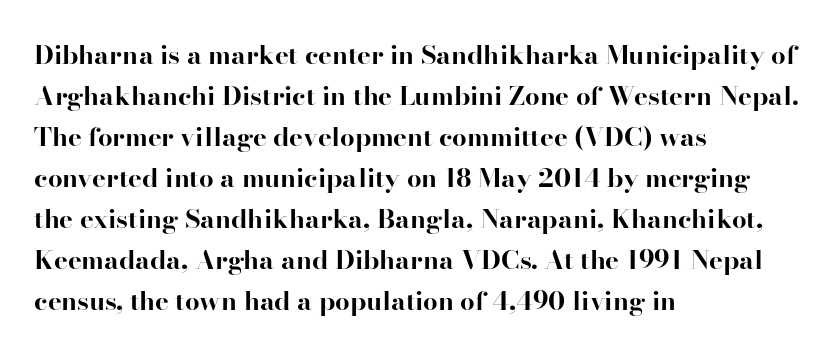
The image shows 26 px bold type, upright; set left-aligned, normal line spacing (1.58x), normal letter spacing, not underlined.
